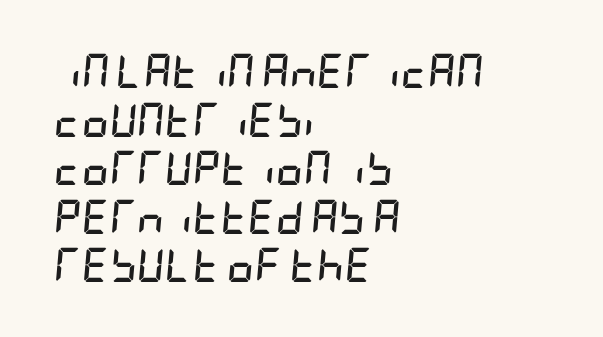
The image shows 34 px semibold, condensed type, italic (leaning right); set left-aligned, normal line spacing (1.43x), normal letter spacing, not underlined; low stroke contrast and a large x-height.
